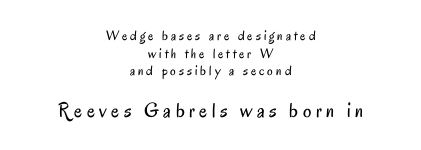
The image shows 21 px text type, upright; set centered, normal line spacing (1.26x), unusually wide letter spacing (+0.21 em), not underlined; the second (bottom) block is 1.5x larger.
